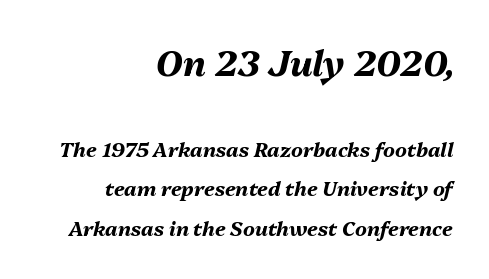
Q: Is the text bold? A: Yes.
Q: Is the text italic (slanted)? A: Yes, it leans right by about 13 degrees.
Q: Is the text underlined? A: No.
Q: How is the paragraph aligned? A: Right-aligned.
Q: Is the spacing between letters normal or unusually wide? A: Normal.
Q: Is the spacing between lines tight, normal or loose? A: Loose.
Q: Which block of text is set in a larger size, the first (top) or the second (bottom)? A: The first (top) one.
Q: Width (condensed, normal, or wide)? A: Normal.
Q: Stroke contrast? A: Medium.
Q: x-height? A: Medium.
Q: Monospaced? A: No.
